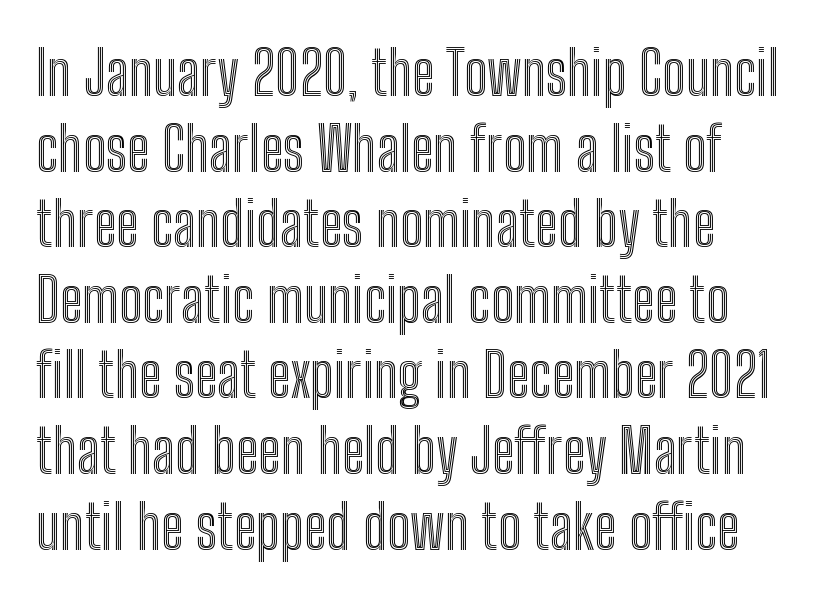
Q: Is the text italic (slanted)? A: No, it is upright.
Q: Is the text underlined? A: No.
Q: Is the spacing between letters normal or unusually wide? A: Normal.
Q: Is the spacing between lines tight, normal or loose? A: Normal.
Q: Width (condensed, normal, or wide)? A: Condensed.
Q: x-height? A: Medium.
Q: Monospaced? A: No.
